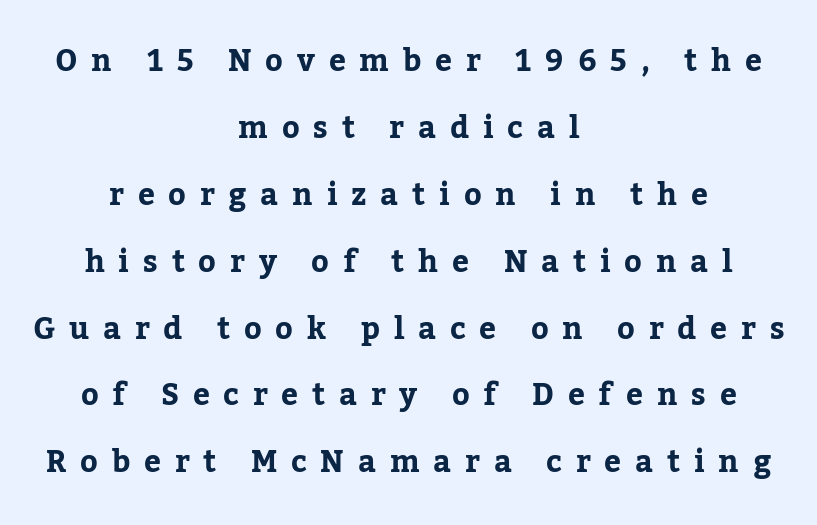
Q: Is the text bold? A: Yes.
Q: Is the text italic (slanted)? A: No, it is upright.
Q: Is the typeface a serif or a sans-serif typeface? A: Serif.
Q: Is the text underlined? A: No.
Q: How is the paragraph aligned? A: Centered.
Q: Is the spacing between letters normal or unusually wide? A: Unusually wide.
Q: Is the spacing between lines tight, normal or loose? A: Loose.
Q: Width (condensed, normal, or wide)? A: Normal.
Q: Stroke contrast? A: Low.
Q: x-height? A: Medium.
Q: Monospaced? A: No.
